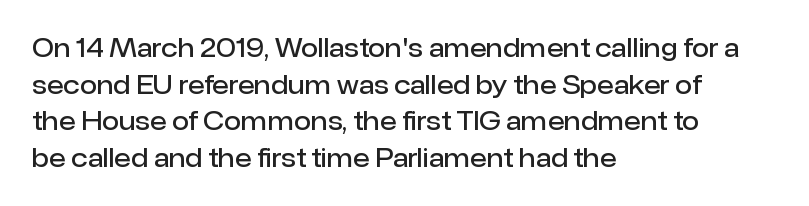
The image shows 25 px text type, upright; set left-aligned, normal line spacing (1.47x), normal letter spacing, not underlined.
